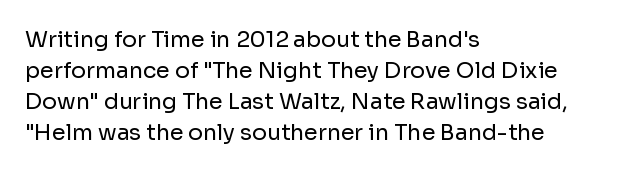
Q: Is the text bold? A: No.
Q: Is the text italic (slanted)? A: No, it is upright.
Q: Is the text underlined? A: No.
Q: How is the paragraph aligned? A: Left-aligned.
Q: Is the spacing between letters normal or unusually wide? A: Normal.
Q: Is the spacing between lines tight, normal or loose? A: Normal.
